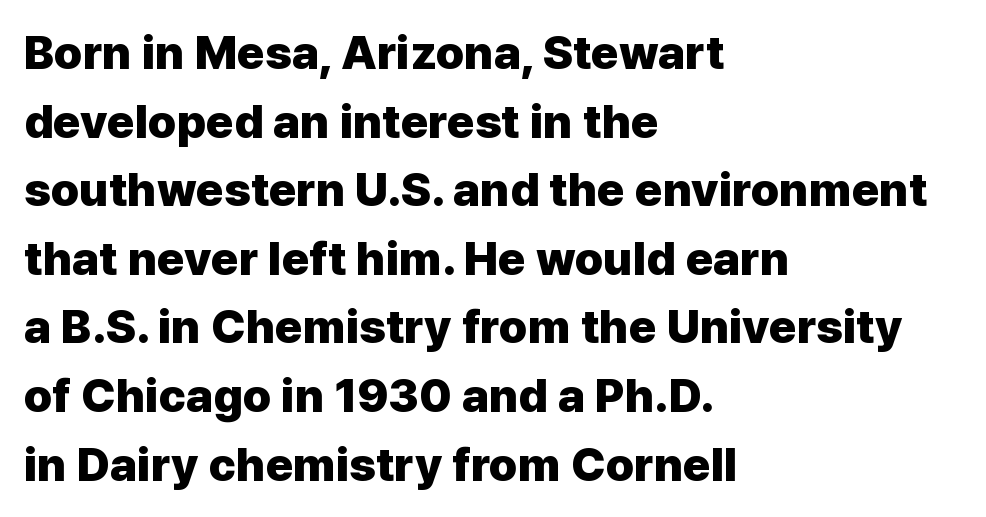
The image shows 47 px heavy sans-serif type, upright; set left-aligned, normal line spacing (1.46x), normal letter spacing, not underlined; low stroke contrast and a medium x-height.
